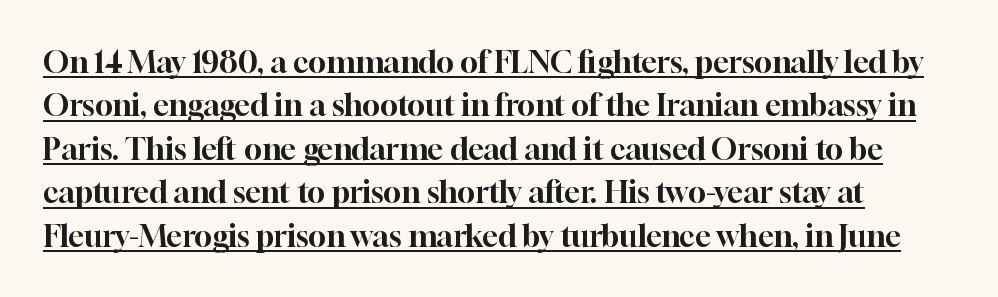
{"serif": "yes", "italic": "no", "width": "normal", "stroke_contrast": "high", "x_height": "medium", "monospaced": "no", "underline": "yes", "line_spacing": "normal", "line_spacing_ratio": 1.45, "letter_spacing": "normal", "letter_spacing_em": 0.0, "glyph_px": 30}
